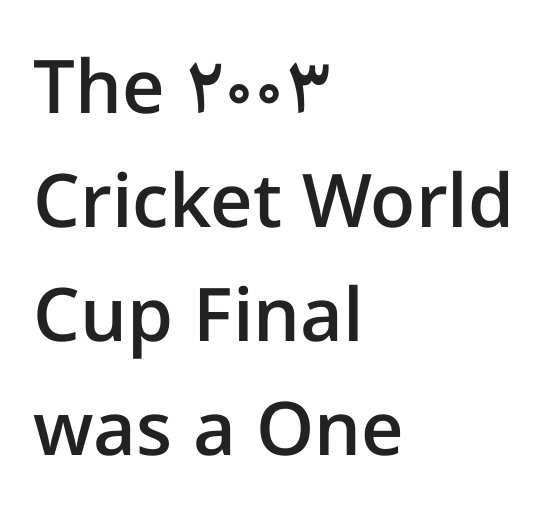
{"serif": "no", "italic": "no", "bold": "semi", "weight": "semibold", "width": "normal", "stroke_contrast": "low", "x_height": "medium", "monospaced": "no", "underline": "no", "align": "left", "line_spacing": "normal", "line_spacing_ratio": 1.54, "letter_spacing": "normal", "letter_spacing_em": 0.0, "glyph_px": 74}
